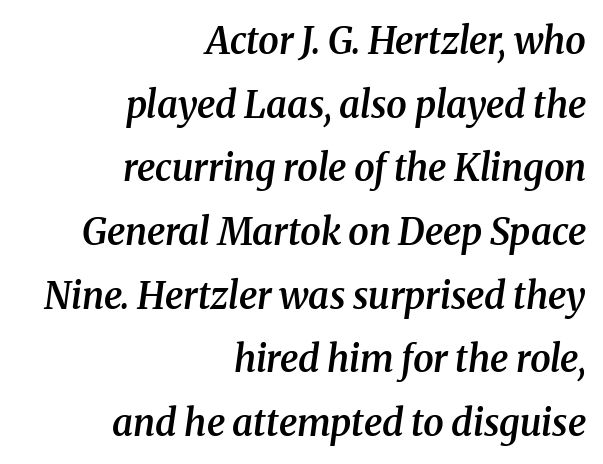
The image shows 37 px semibold serif type, italic (leaning right); set right-aligned, line spacing 1.72x, normal letter spacing, not underlined; medium stroke contrast and a medium x-height.
